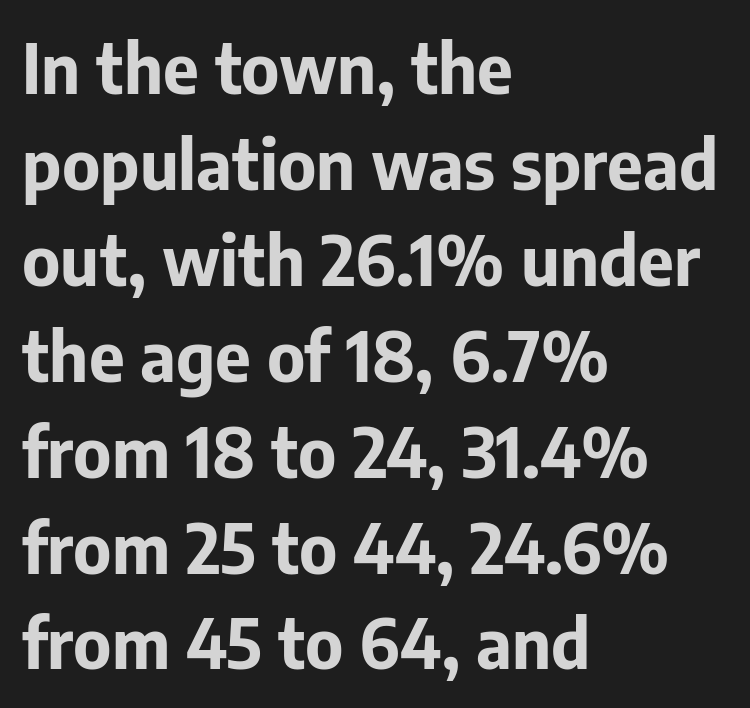
These lines are rendered in a variable-pitch font. Stroke terminals: plain, sans-serif. The compositor pushed each line to the left boundary. The leading is moderate, giving the passage an even texture. As a designer I'd log this as weight 700, bold.
